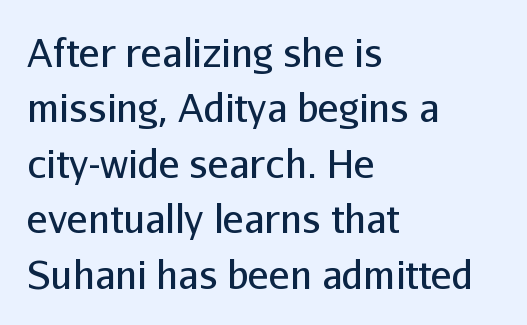
The image shows 39 px regular-weight sans-serif type, upright; set left-aligned, normal line spacing (1.42x), normal letter spacing, not underlined; low stroke contrast and a medium x-height.
